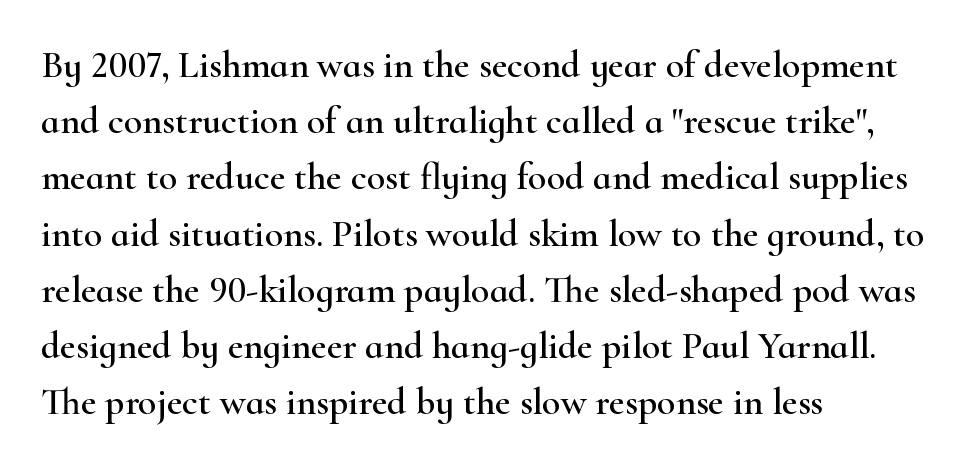
Q: Is the text italic (slanted)? A: No, it is upright.
Q: Is the typeface a serif or a sans-serif typeface? A: Serif.
Q: Is the text underlined? A: No.
Q: How is the paragraph aligned? A: Left-aligned.
Q: Is the spacing between letters normal or unusually wide? A: Normal.
Q: Is the spacing between lines tight, normal or loose? A: Normal.
Q: Width (condensed, normal, or wide)? A: Wide.
Q: Stroke contrast? A: High.
Q: x-height? A: Small.
Q: Monospaced? A: No.
